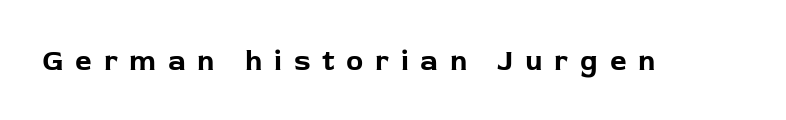
{"serif": "no", "italic": "no", "bold": "yes", "weight": "bold", "width": "normal", "stroke_contrast": "low", "x_height": "medium", "monospaced": "no", "underline": "no", "letter_spacing": "wide", "letter_spacing_em": 0.4, "glyph_px": 29}
